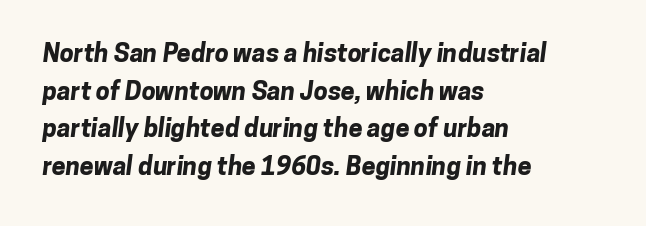
Q: Is the text bold? A: Yes.
Q: Is the text underlined? A: No.
Q: How is the paragraph aligned? A: Left-aligned.
Q: Is the spacing between letters normal or unusually wide? A: Normal.
Q: Is the spacing between lines tight, normal or loose? A: Normal.
